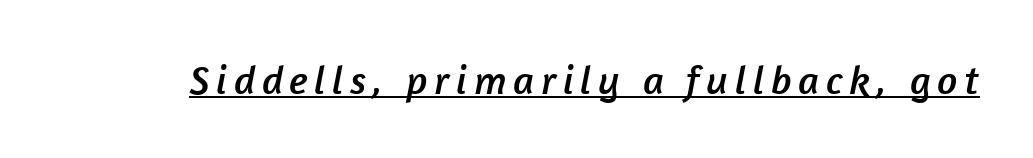
{"serif": "no", "width": "normal", "stroke_contrast": "low", "x_height": "medium", "monospaced": "no", "underline": "yes", "glyph_px": 40}
